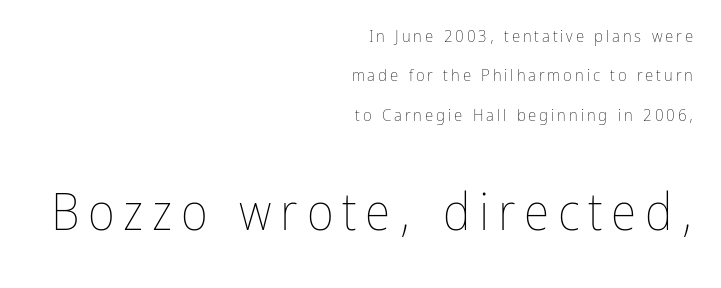
Q: Is the text bold? A: No.
Q: Is the text italic (slanted)? A: No, it is upright.
Q: Is the text underlined? A: No.
Q: How is the paragraph aligned? A: Right-aligned.
Q: Is the spacing between lines tight, normal or loose? A: Loose.
Q: Which block of text is set in a larger size, the first (top) or the second (bottom)? A: The second (bottom) one.
Q: Width (condensed, normal, or wide)? A: Condensed.
Q: Stroke contrast? A: Low.
Q: x-height? A: Medium.
Q: Monospaced? A: No.
